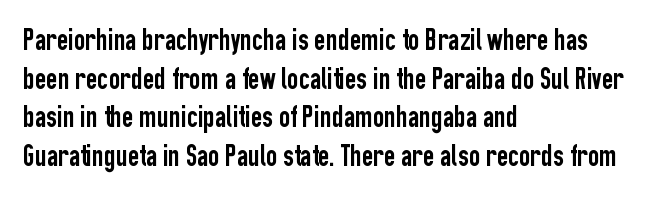
The image shows 31 px condensed sans-serif type, upright; set left-aligned, normal line spacing (1.25x), normal letter spacing, not underlined; low stroke contrast and a medium x-height.
